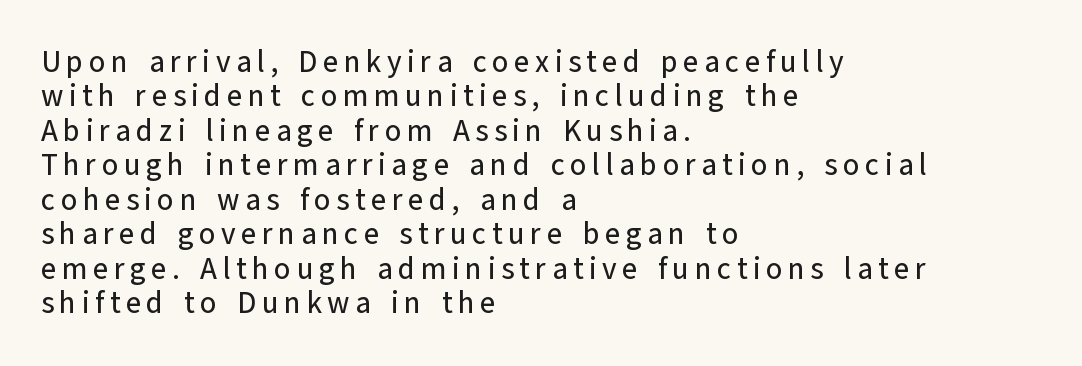
The specimen omits any rule beneath the text block's lines. Letterform terminals end flat and unadorned throughout the passage. The text block is weighted toward the left margin, trailing off unevenly rightward. Spacing verdict: proportional, widths tailored to each character.
